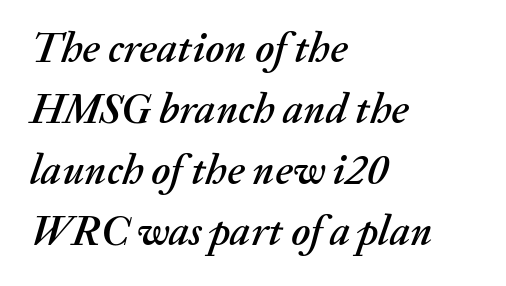
Q: Is the text italic (slanted)? A: Yes, it leans right by about 20 degrees.
Q: Is the text underlined? A: No.
Q: How is the paragraph aligned? A: Left-aligned.
Q: Is the spacing between letters normal or unusually wide? A: Normal.
Q: Is the spacing between lines tight, normal or loose? A: Normal.
Q: Width (condensed, normal, or wide)? A: Normal.
Q: Stroke contrast? A: Medium.
Q: x-height? A: Medium.
Q: Monospaced? A: No.
